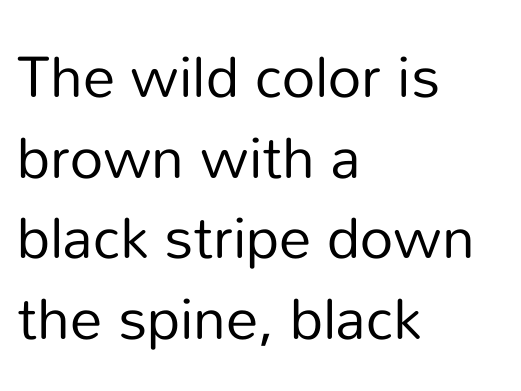
The letters stand upright; this is a roman face. Compared with a typical body face, this is equally light or lighter still. These lines keep a tight, regular rhythm from letter to letter. This block has exactly the height ordinary leading produces. You could not count columns in this text — the font is proportionally spaced. The area under the type is left untouched.
